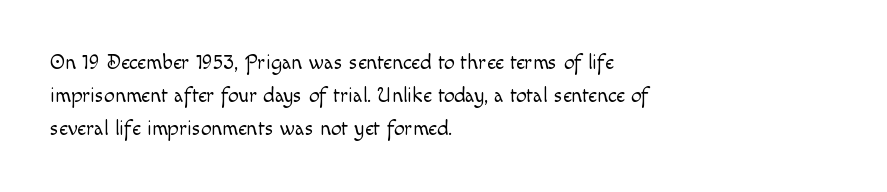
{"italic": "no", "bold": "no", "underline": "no", "align": "left", "line_spacing": "normal", "line_spacing_ratio": 1.56, "letter_spacing": "normal", "letter_spacing_em": 0.0, "glyph_px": 21}
